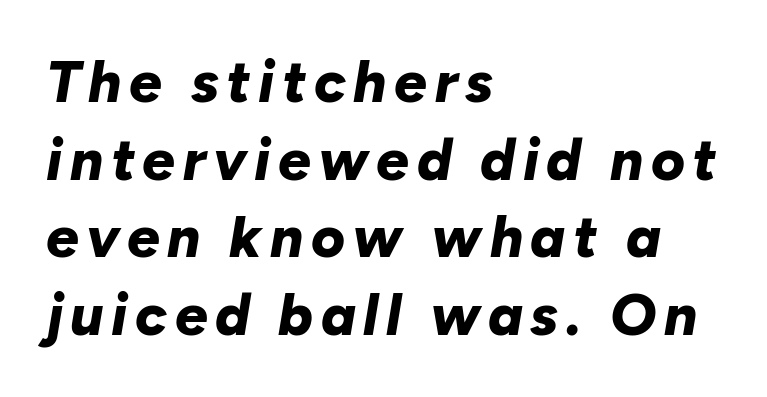
Q: Is the text bold? A: Yes.
Q: Is the text italic (slanted)? A: Yes, it leans right by about 10 degrees.
Q: Is the text underlined? A: No.
Q: How is the paragraph aligned? A: Left-aligned.
Q: Is the spacing between lines tight, normal or loose? A: Normal.
Q: Width (condensed, normal, or wide)? A: Normal.
Q: Stroke contrast? A: Low.
Q: x-height? A: Medium.
Q: Monospaced? A: No.
